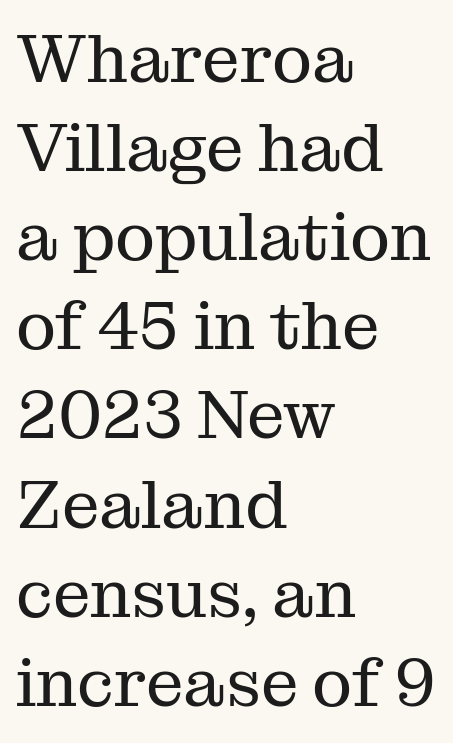
The image shows 67 px regular-weight serif type, upright; set left-aligned, normal line spacing (1.33x), normal letter spacing, not underlined; medium stroke contrast and a medium x-height.
